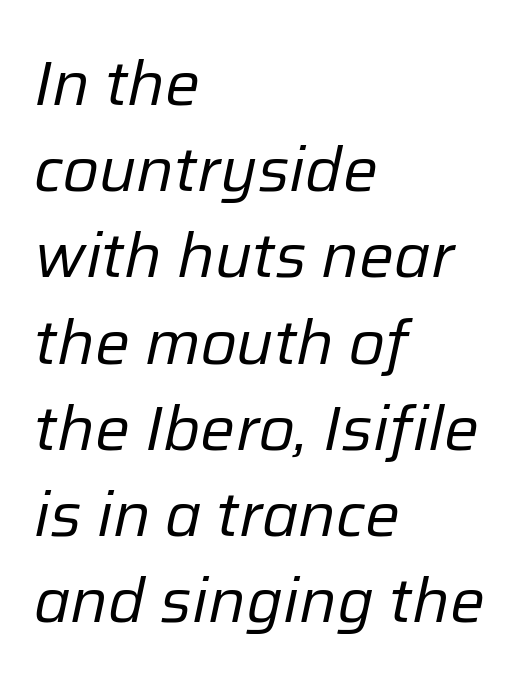
Q: Is the text bold? A: No.
Q: Is the text italic (slanted)? A: Yes, it leans right by about 12 degrees.
Q: Is the text underlined? A: No.
Q: How is the paragraph aligned? A: Left-aligned.
Q: Is the spacing between letters normal or unusually wide? A: Normal.
Q: Is the spacing between lines tight, normal or loose? A: Normal.
Q: Width (condensed, normal, or wide)? A: Normal.
Q: Stroke contrast? A: Low.
Q: x-height? A: Medium.
Q: Monospaced? A: No.
